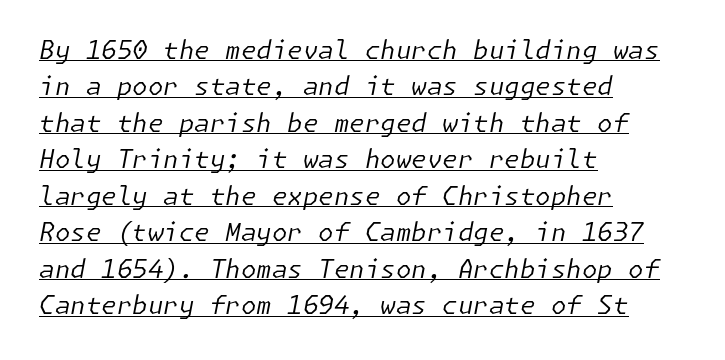
The rendered words wear a rule along their underside. A student would call this left alignment; a typographer would say flush left, rag right. This sample uses plain, unmodified letter spacing. Bold? No — there's no thickening of the strokes. Rows of type keep a routine distance in the vertical direction.
